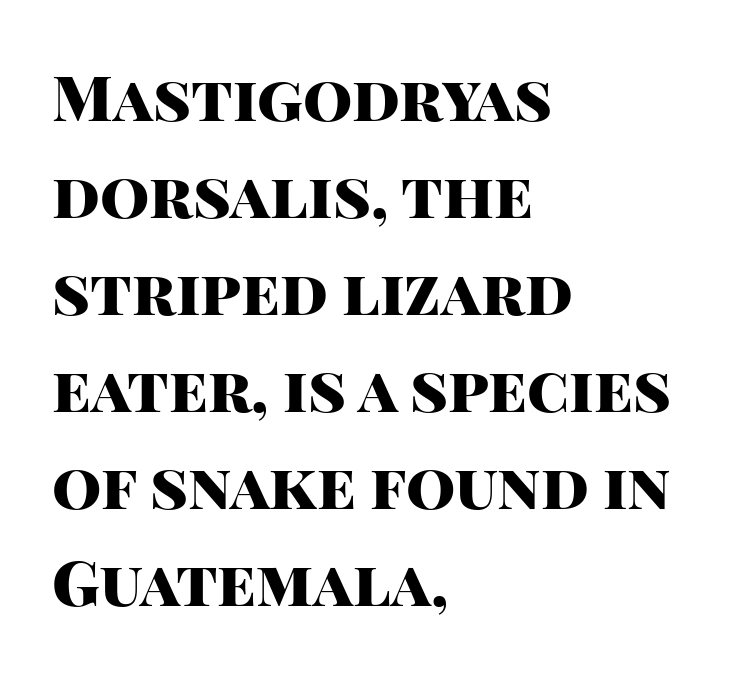
Set as a true bold cut, around the 700 mark. Words float on clear page, feet unadorned. In terms of leading, this rendering sits right in the middle. Character widths vary here, with narrow letters taking less room than wide ones.
